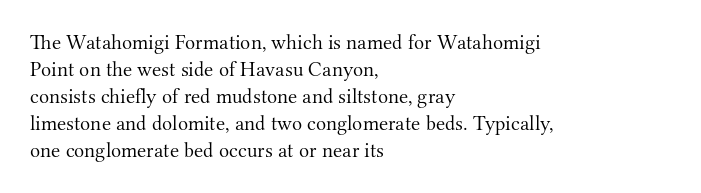
These lines keep a tight, regular rhythm from letter to letter. The rows are spaced the way most documents space them. Nothing heavy about these letters — not bold at all. A roman cut, with each character standing at attention. Check under the words: just untouched page. All the whitespace from short lines collects on the right.
